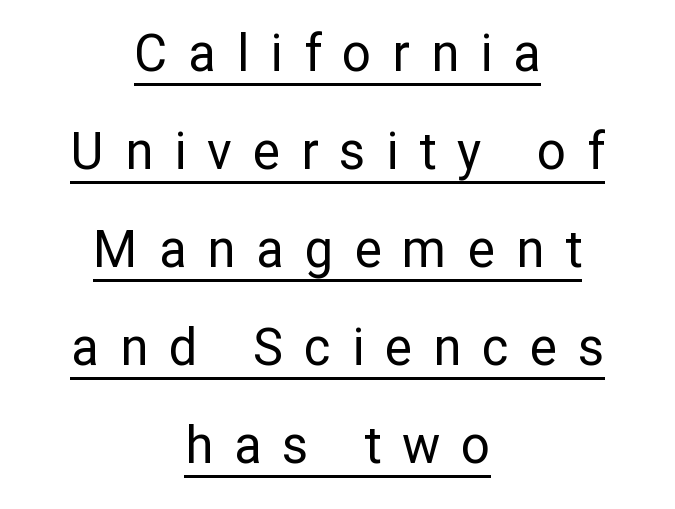
Quick note: interline space is abundant. Alignment: centered. Bold? No — there's no thickening of the strokes. Letterform terminals end flat and unadorned throughout the passage. Display-style spreading of the glyphs; the letterfit is very open. Posture: upright roman.
